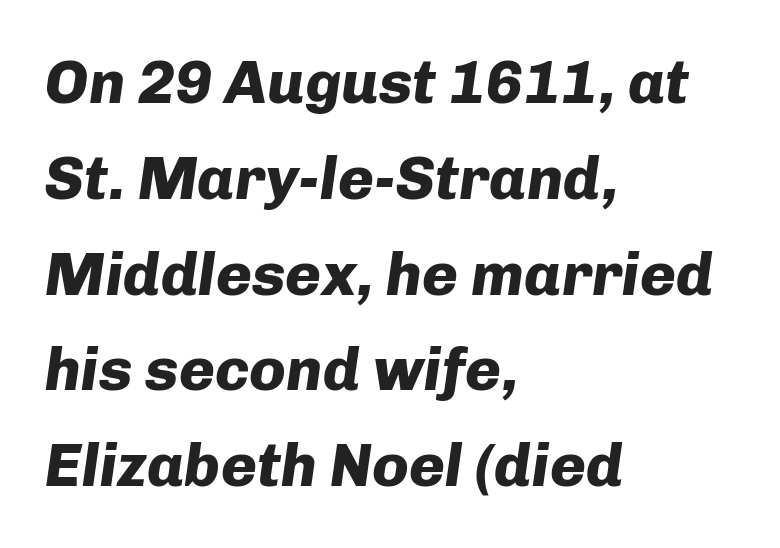
The image shows 61 px heavy type, italic (leaning right); set left-aligned, normal line spacing (1.57x), normal letter spacing, not underlined; low stroke contrast and a medium x-height.
